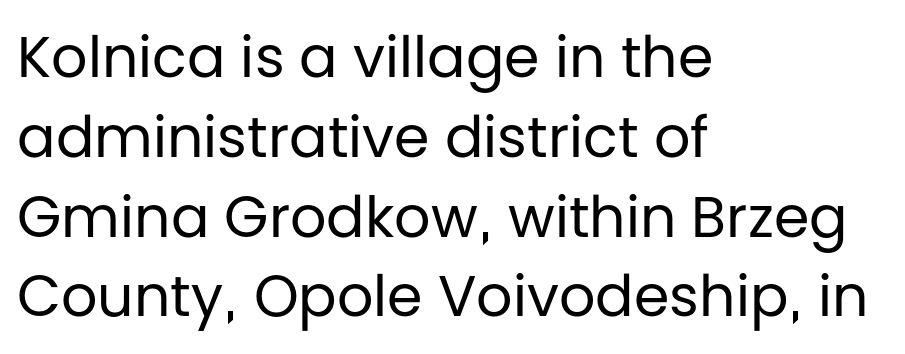
{"serif": "no", "italic": "no", "bold": "no", "weight": "regular", "width": "normal", "stroke_contrast": "low", "x_height": "large", "monospaced": "no", "underline": "no", "align": "left", "line_spacing": "normal", "line_spacing_ratio": 1.4, "letter_spacing": "normal", "letter_spacing_em": 0.0, "glyph_px": 57}
